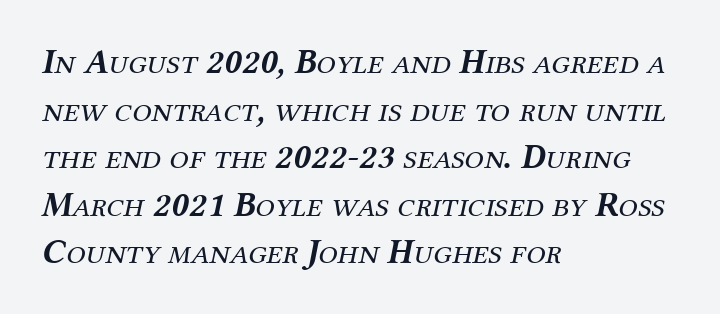
Looks like regular typesetting: each glyph gets only the width it needs. The font sits on the lighter half of the weight spectrum, regular included. Standard letterfit; no display-style spreading of the glyphs. Layout note: lines flush left. The rows are spaced the way most documents space them.
